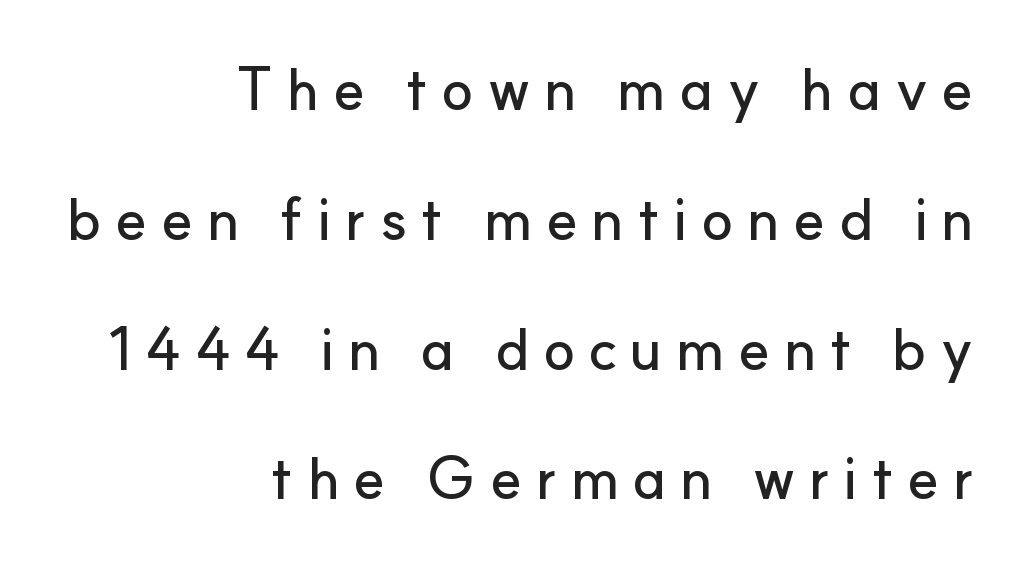
The rendering shows plain stroke endings on the letterforms — a sans-serif design. Varying glyph widths throughout — classic text-font behaviour. Widely set lines give the paragraph a tall, airy silhouette. The area under the type is left untouched. The letters stand straight up with perfectly vertical stems. Spacing between characters has been opened up far beyond the box default.
